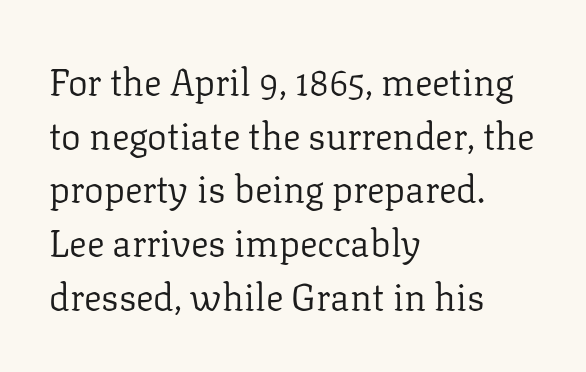
Q: Is the text bold? A: No.
Q: Is the text italic (slanted)? A: No, it is upright.
Q: Is the typeface a serif or a sans-serif typeface? A: Serif.
Q: Is the text underlined? A: No.
Q: How is the paragraph aligned? A: Left-aligned.
Q: Is the spacing between letters normal or unusually wide? A: Normal.
Q: Is the spacing between lines tight, normal or loose? A: Normal.
Q: Width (condensed, normal, or wide)? A: Normal.
Q: Stroke contrast? A: Low.
Q: x-height? A: Medium.
Q: Monospaced? A: No.
